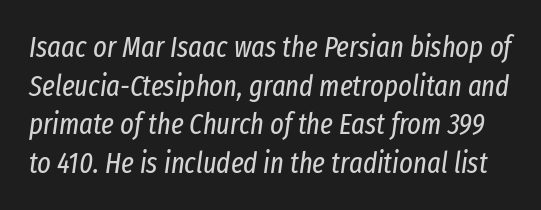
The image shows 29 px regular-weight, condensed type, italic (leaning right); set normal line spacing (1.33x), normal letter spacing, not underlined; low stroke contrast and a medium x-height.
